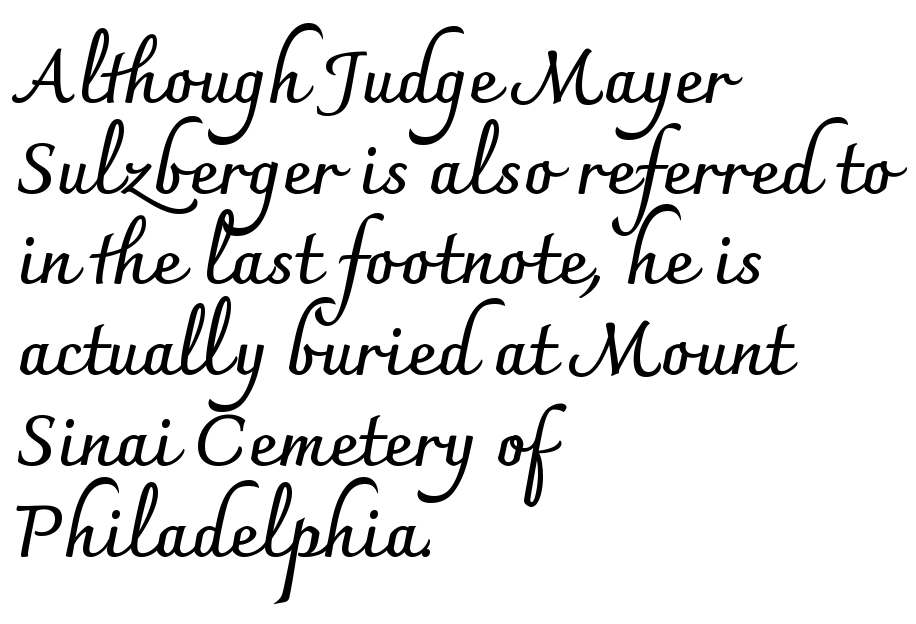
The image shows 72 px semibold sans-serif type; set left-aligned, normal line spacing (1.26x), normal letter spacing, not underlined; low stroke contrast and a small x-height.
